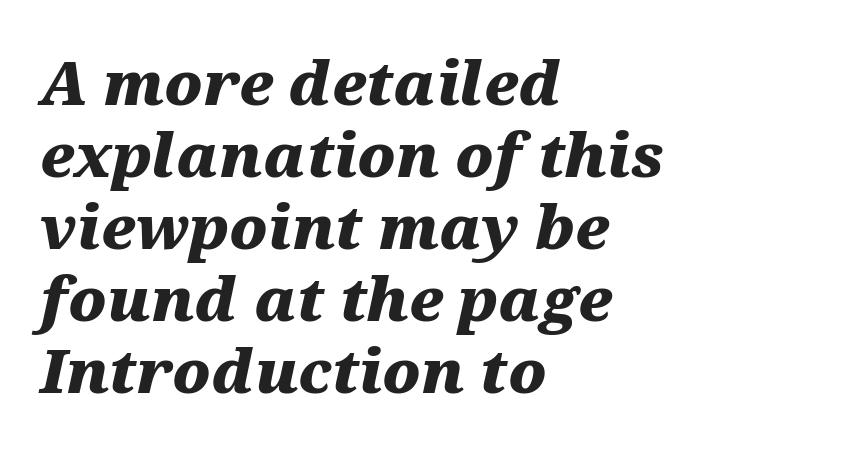
The image shows 60 px heavy, wide type, italic (leaning right); set left-aligned, line spacing 1.2x, normal letter spacing, not underlined; medium stroke contrast and a medium x-height.
